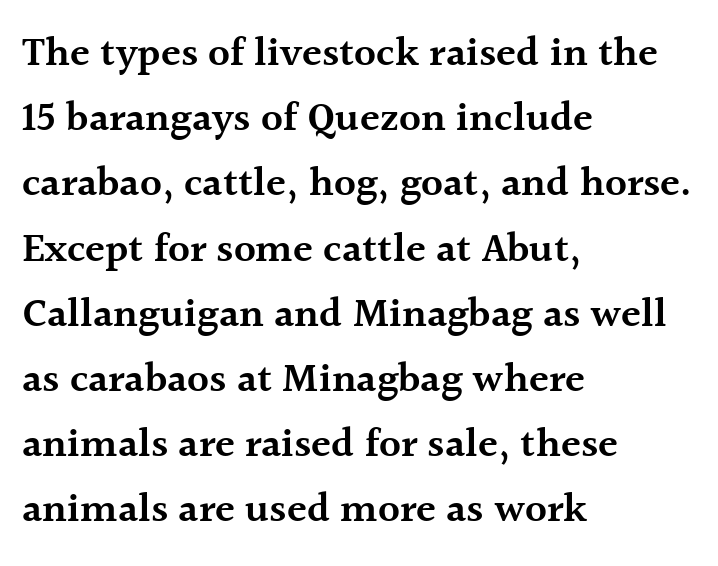
A typesetter would call this proportional, since set widths differ per character. Line spacing here is normal. Set as a demibold, roughly 600 on the weight scale. Does extra space separate the letters? No, they use regular spacing. Words float on clear page, feet unadorned. Serif or sans? Serif — the stroke terminals have little feet.
